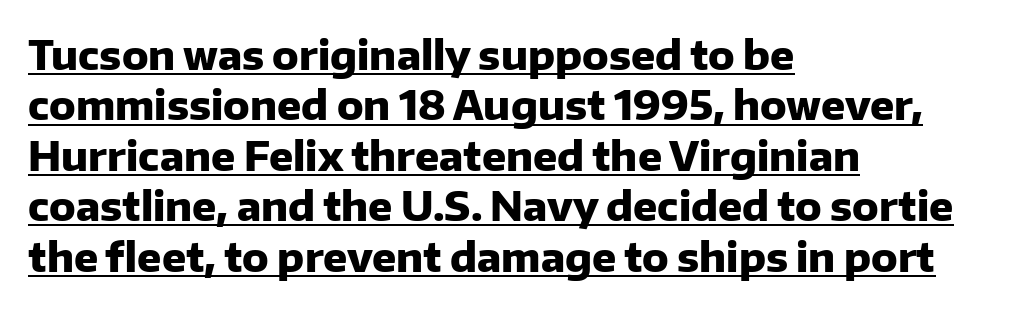
Q: Is the text bold? A: Yes.
Q: Is the text italic (slanted)? A: No, it is upright.
Q: Is the typeface a serif or a sans-serif typeface? A: Sans-serif.
Q: Is the text underlined? A: Yes.
Q: How is the paragraph aligned? A: Left-aligned.
Q: Is the spacing between letters normal or unusually wide? A: Normal.
Q: Is the spacing between lines tight, normal or loose? A: Normal.
Q: Width (condensed, normal, or wide)? A: Normal.
Q: Stroke contrast? A: Low.
Q: x-height? A: Medium.
Q: Monospaced? A: No.
